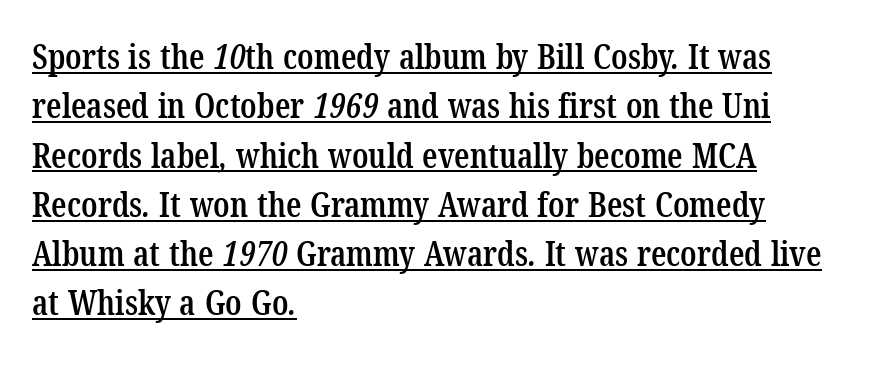
{"serif": "yes", "bold": "semi", "weight": "semibold", "width": "condensed", "stroke_contrast": "low", "x_height": "medium", "monospaced": "no", "underline": "yes", "align": "left", "line_spacing": "normal", "line_spacing_ratio": 1.45, "letter_spacing": "normal", "letter_spacing_em": 0.0, "glyph_px": 34}
